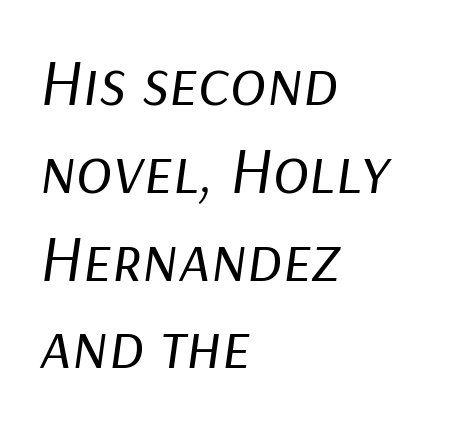
Q: Is the text bold? A: No.
Q: Is the text italic (slanted)? A: Yes, it leans right by about 9 degrees.
Q: Is the text underlined? A: No.
Q: How is the paragraph aligned? A: Left-aligned.
Q: Is the spacing between letters normal or unusually wide? A: Normal.
Q: Is the spacing between lines tight, normal or loose? A: Normal.
Q: Width (condensed, normal, or wide)? A: Normal.
Q: Stroke contrast? A: Low.
Q: x-height? A: Medium.
Q: Monospaced? A: No.
